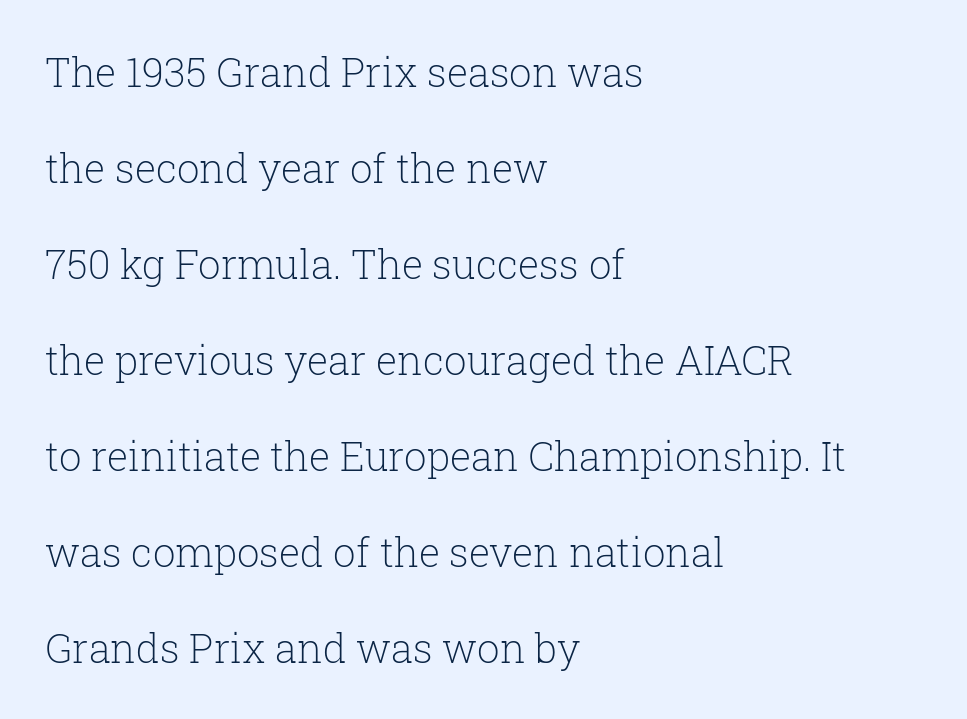
A typesetter would call this proportional, since set widths differ per character. Nothing unusual about the tracking: characters are spaced as the font intends. The font sits on the lighter half of the weight spectrum, regular included. To sum up the face: it has serifs. The paragraph shown leans on its left margin. Italic? Not at all — the glyphs are vertical.
